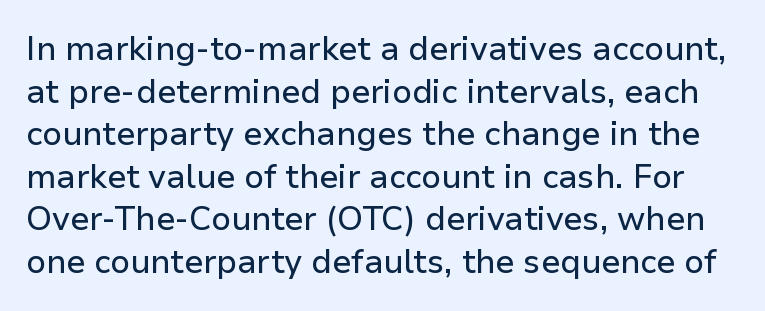
The tracking reads as untouched default to a designer's eye. This sample keeps an unexceptional amount of space between lines. No word sits above an underline. This is sans-serif lettering, the kind often seen on screens and signage.
